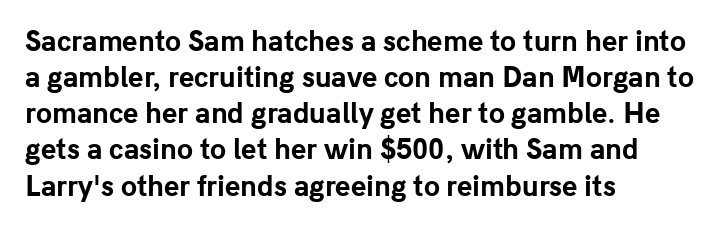
Q: Is the text bold? A: Yes.
Q: Is the text italic (slanted)? A: No, it is upright.
Q: Is the text underlined? A: No.
Q: How is the paragraph aligned? A: Left-aligned.
Q: Is the spacing between letters normal or unusually wide? A: Normal.
Q: Is the spacing between lines tight, normal or loose? A: Normal.
